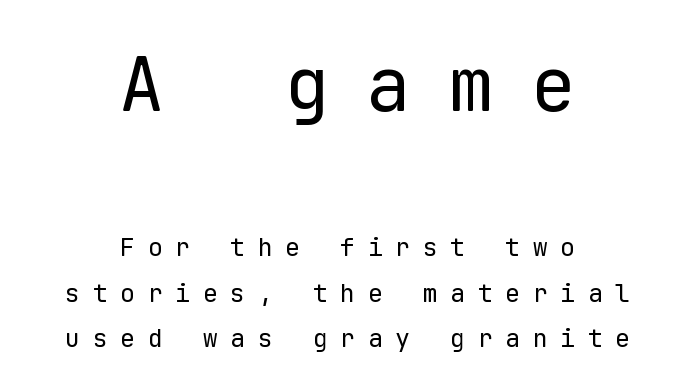
Unbolded letterforms with no extra heft. These lines are centered, leaving both edges ragged. Which chunk is bigger? The first one — the top block dwarfs the bottom. Nope, no serifs anywhere on these letters.
